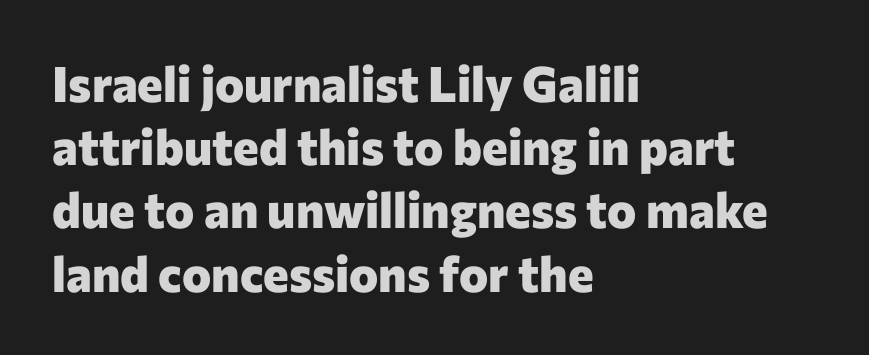
Does the lettering tilt? It doesn't — this is upright. A typesetter would label this face a sans. How heavy is the stroke? Heavy — this is a bold. The block of text has a typical density, with ordinary space between rows.
